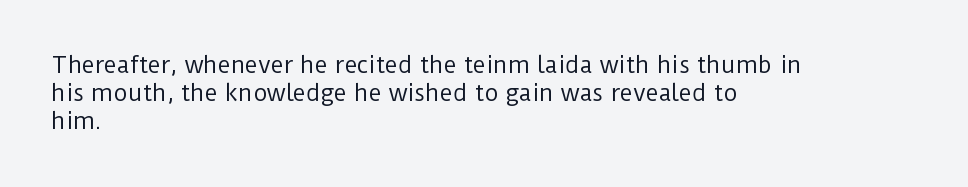
{"italic": "no", "bold": "no", "underline": "no", "align": "left", "line_spacing": "normal", "line_spacing_ratio": 1.28, "letter_spacing": "normal", "letter_spacing_em": 0.0, "glyph_px": 22}
